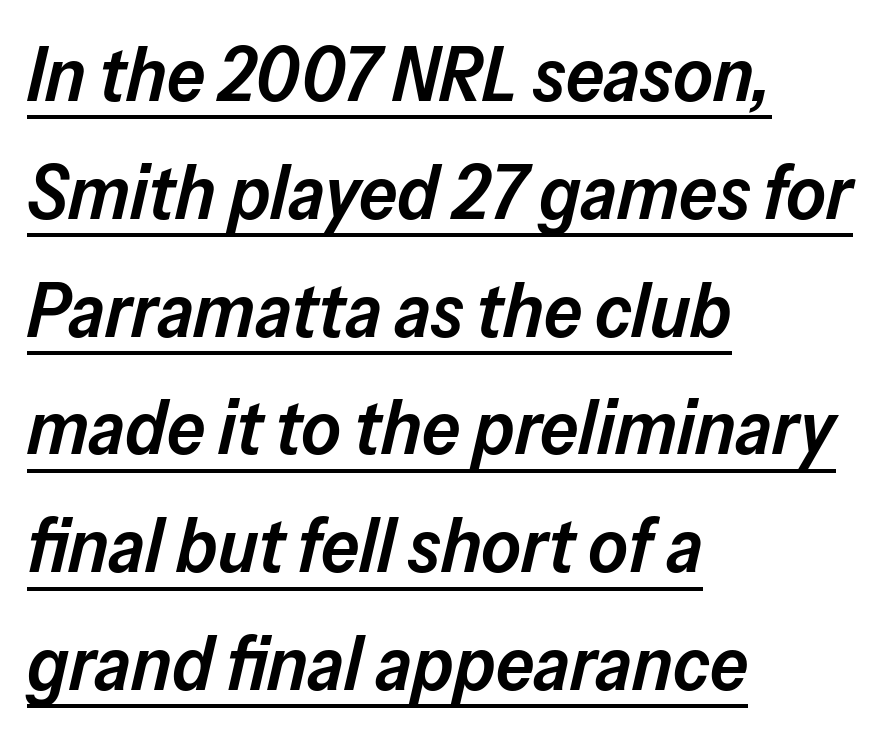
Q: Is the text bold? A: Semi-bold.
Q: Is the text italic (slanted)? A: Yes, it leans right by about 13 degrees.
Q: Is the text underlined? A: Yes.
Q: How is the paragraph aligned? A: Left-aligned.
Q: Is the spacing between letters normal or unusually wide? A: Normal.
Q: Is the spacing between lines tight, normal or loose? A: Normal.
Q: Width (condensed, normal, or wide)? A: Normal.
Q: Stroke contrast? A: Low.
Q: x-height? A: Medium.
Q: Monospaced? A: No.
